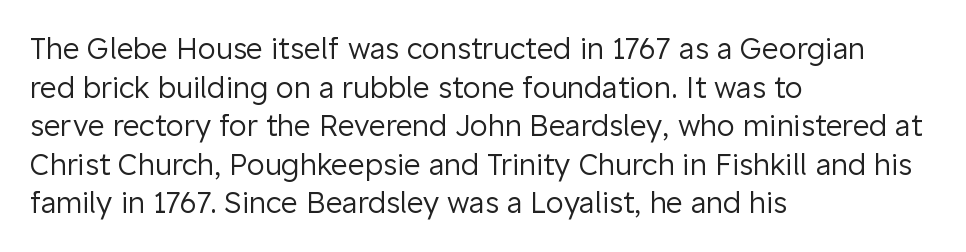
The image shows 29 px regular-weight sans-serif type, upright; set left-aligned, normal line spacing (1.33x), normal letter spacing, not underlined; low stroke contrast and a medium x-height.
